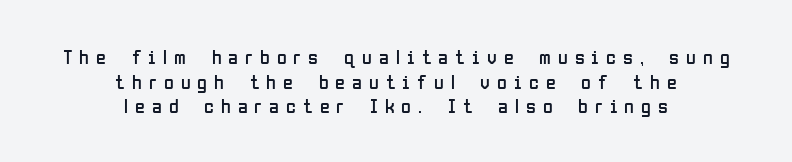
{"italic": "no", "bold": "no", "underline": "no", "align": "center", "line_spacing_ratio": 1.23, "letter_spacing": "wide", "letter_spacing_em": 0.35, "glyph_px": 20}
